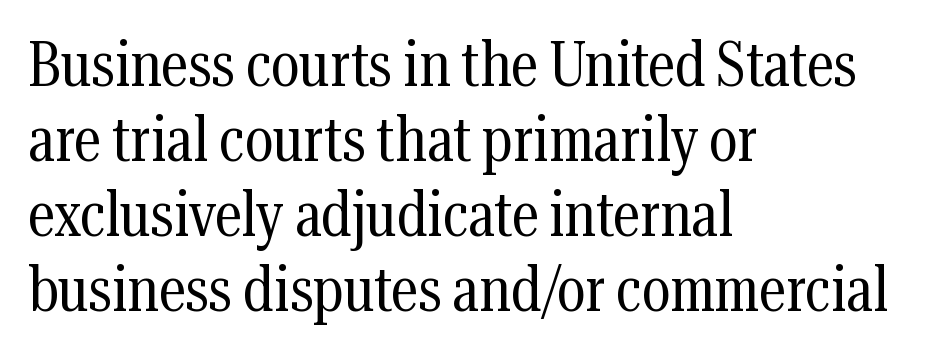
Q: Is the text bold? A: No.
Q: Is the text italic (slanted)? A: No, it is upright.
Q: Is the typeface a serif or a sans-serif typeface? A: Serif.
Q: Is the text underlined? A: No.
Q: How is the paragraph aligned? A: Left-aligned.
Q: Is the spacing between letters normal or unusually wide? A: Normal.
Q: Width (condensed, normal, or wide)? A: Condensed.
Q: Stroke contrast? A: Medium.
Q: x-height? A: Medium.
Q: Monospaced? A: No.
